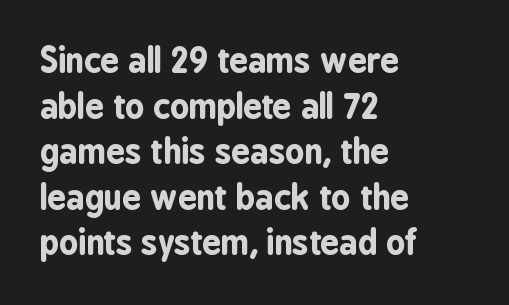
{"serif": "no", "italic": "no", "bold": "yes", "weight": "bold", "width": "condensed", "stroke_contrast": "low", "x_height": "medium", "monospaced": "no", "underline": "no", "align": "left", "line_spacing": "normal", "line_spacing_ratio": 1.38, "letter_spacing": "normal", "letter_spacing_em": 0.0, "glyph_px": 33}
